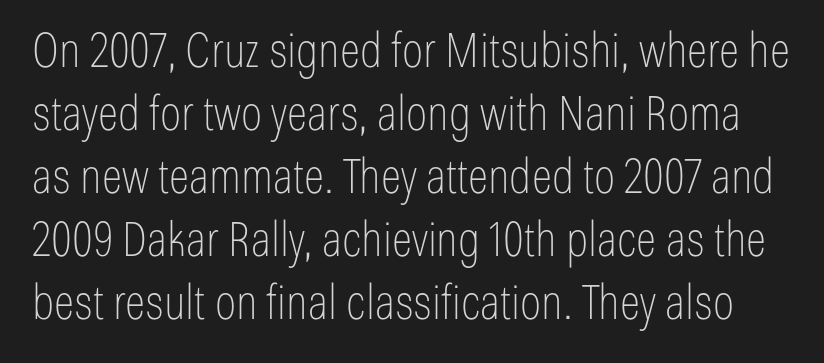
{"serif": "no", "italic": "no", "bold": "no", "weight": "thin", "width": "condensed", "stroke_contrast": "low", "x_height": "medium", "monospaced": "no", "underline": "no", "line_spacing": "normal", "line_spacing_ratio": 1.31, "letter_spacing": "normal", "letter_spacing_em": 0.0, "glyph_px": 48}
